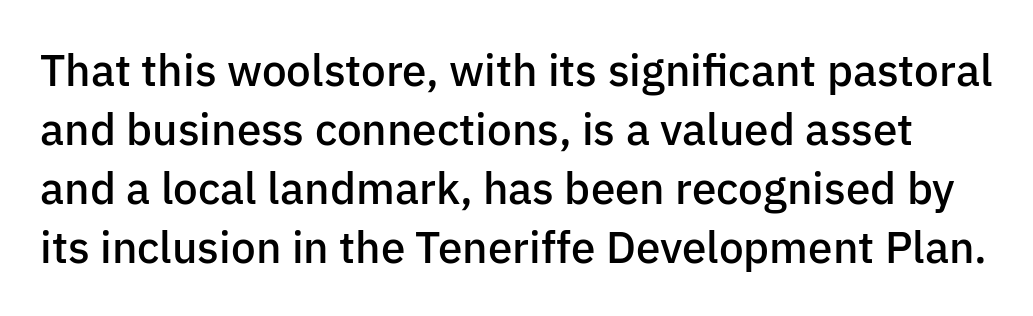
Q: Is the text bold? A: Semi-bold.
Q: Is the text italic (slanted)? A: No, it is upright.
Q: Is the typeface a serif or a sans-serif typeface? A: Sans-serif.
Q: Is the text underlined? A: No.
Q: Is the spacing between letters normal or unusually wide? A: Normal.
Q: Is the spacing between lines tight, normal or loose? A: Normal.
Q: Width (condensed, normal, or wide)? A: Normal.
Q: Stroke contrast? A: Low.
Q: x-height? A: Medium.
Q: Monospaced? A: No.
